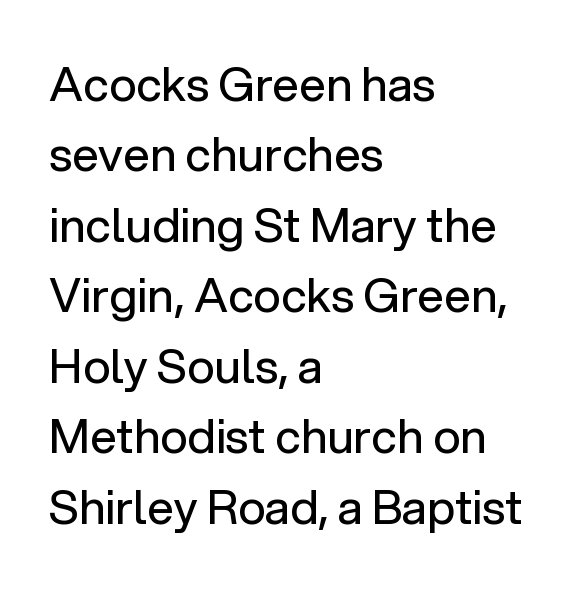
The image shows 47 px regular-weight sans-serif type, upright; set left-aligned, normal line spacing (1.5x), normal letter spacing, not underlined; low stroke contrast and a medium x-height.
